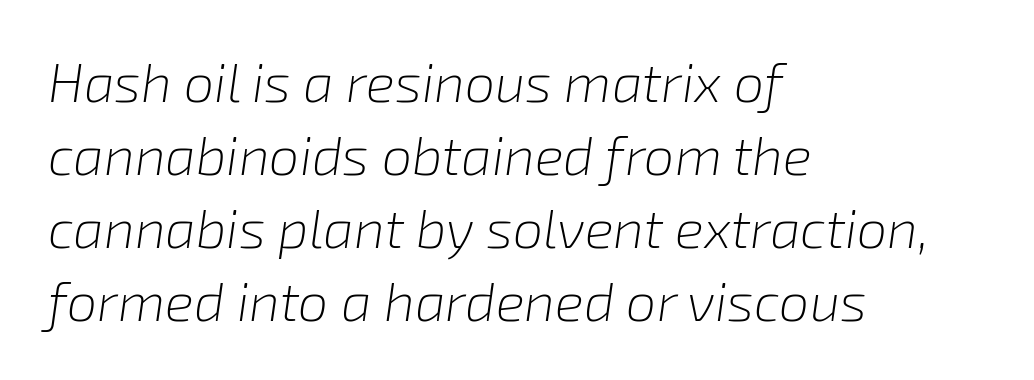
Q: Is the text bold? A: No.
Q: Is the text italic (slanted)? A: Yes, it leans right by about 8 degrees.
Q: Is the text underlined? A: No.
Q: How is the paragraph aligned? A: Left-aligned.
Q: Is the spacing between letters normal or unusually wide? A: Normal.
Q: Is the spacing between lines tight, normal or loose? A: Normal.
Q: Width (condensed, normal, or wide)? A: Normal.
Q: Stroke contrast? A: Low.
Q: x-height? A: Medium.
Q: Monospaced? A: No.
